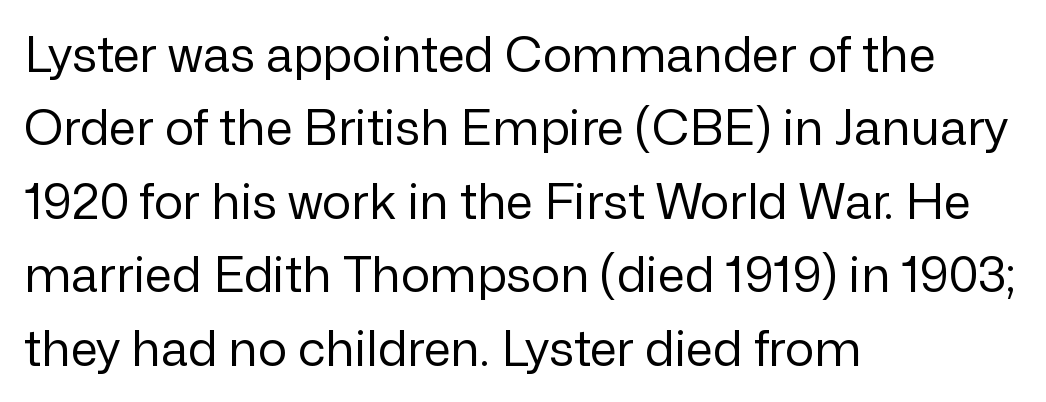
The image shows 49 px regular-weight sans-serif type, upright; set left-aligned, normal line spacing (1.5x), normal letter spacing, not underlined; low stroke contrast and a medium x-height.
